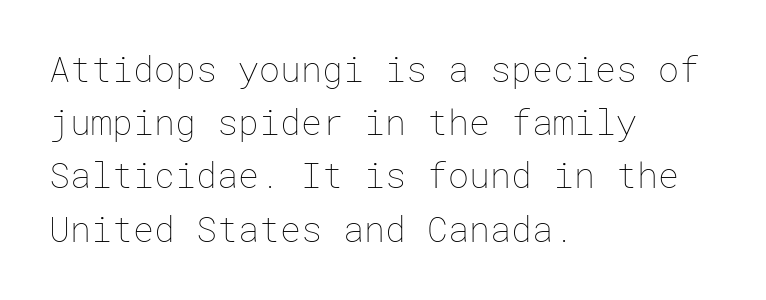
Q: Is the text bold? A: No.
Q: Is the text italic (slanted)? A: No, it is upright.
Q: Is the text underlined? A: No.
Q: How is the paragraph aligned? A: Left-aligned.
Q: Is the spacing between letters normal or unusually wide? A: Normal.
Q: Is the spacing between lines tight, normal or loose? A: Normal.
Q: Width (condensed, normal, or wide)? A: Normal.
Q: Stroke contrast? A: Low.
Q: x-height? A: Medium.
